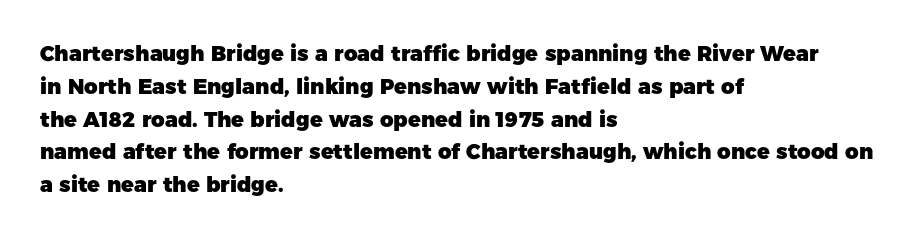
The image shows 21 px bold type, upright; set left-aligned, normal line spacing (1.56x), normal letter spacing, not underlined.
